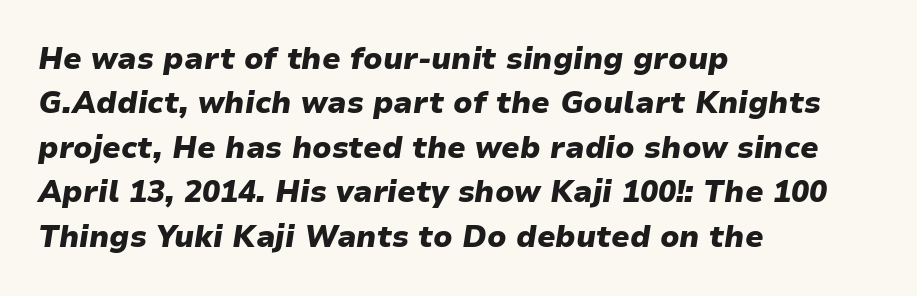
Here the designer chose a conventional face with non-uniform glyph widths. Observe the ordinary spacing: letters are neighbours, not strangers. Heavy, bold letterforms. Decoration check: the copy has no underline. The setting favours the left margin, as ordinary paragraphs usually do. These lines sit exactly where default settings would place them.
